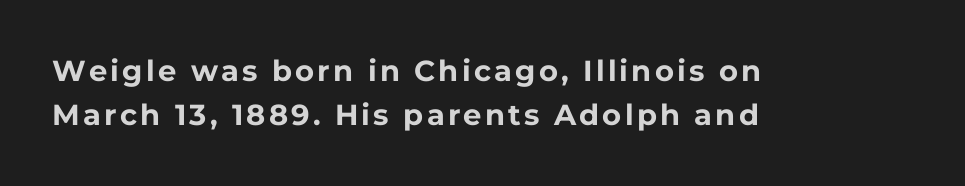
The strip under each line holds only bare page. The lines in this sample share a left origin and differ only in where they stop. Character widths vary here, with narrow letters taking less room than wide ones. Vertical spacing — default.
